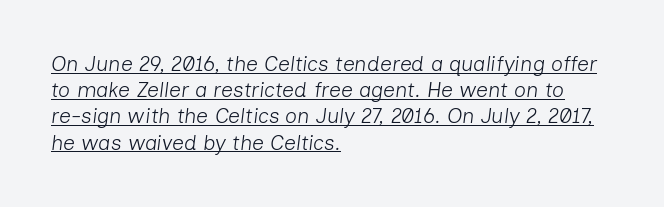
Underline: present. This sample uses an oblique cut, with every glyph tilted off the vertical. Students, note that the glyphs here touch the page at normal intervals. Bold? No — there's no thickening of the strokes. This sample keeps an unexceptional amount of space between lines. One-word summary of the alignment: left.
